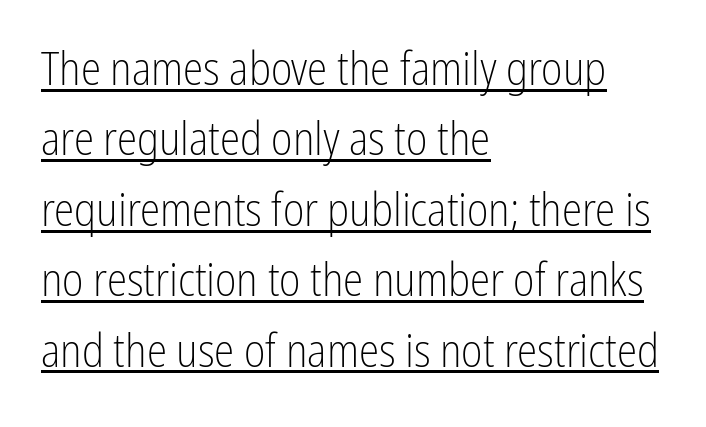
{"serif": "no", "italic": "no", "bold": "no", "weight": "light", "width": "condensed", "stroke_contrast": "low", "x_height": "medium", "monospaced": "no", "underline": "yes", "align": "left", "line_spacing": "normal", "line_spacing_ratio": 1.53, "letter_spacing": "normal", "letter_spacing_em": 0.0, "glyph_px": 46}
